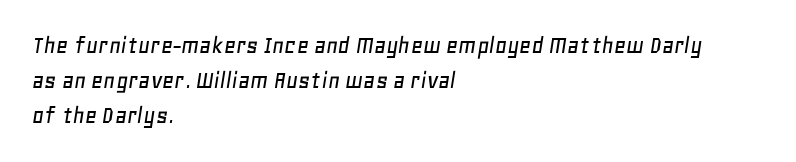
The line texture is even and compact thanks to regular tracking. This rendering features lettering with no underline. A classic flush-left, rag-right setting is used for this passage. A normal amount of white space separates one row of letters from the next.
